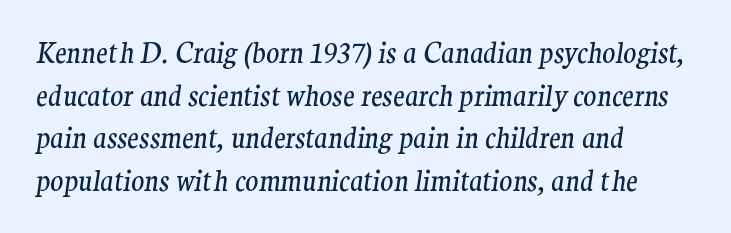
Q: Is the text bold? A: No.
Q: Is the text italic (slanted)? A: Yes, it leans right by about 9 degrees.
Q: Is the text underlined? A: No.
Q: How is the paragraph aligned? A: Left-aligned.
Q: Is the spacing between letters normal or unusually wide? A: Normal.
Q: Is the spacing between lines tight, normal or loose? A: Normal.
